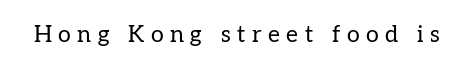
{"italic": "no", "bold": "no", "underline": "no", "letter_spacing": "wide", "letter_spacing_em": 0.28, "glyph_px": 23}
